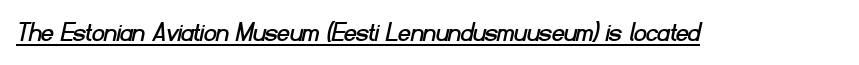
Compared with undecorated copy, this sample adds a rule below the words. This sample uses a sans-serif face. No extra tracking has been applied to these lines. Proportional: the letters do not fall into vertical columns.
